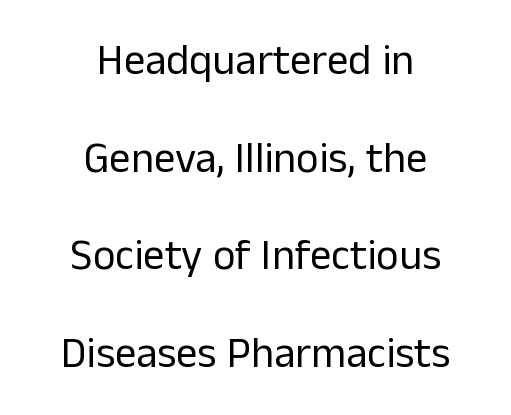
The letters sit at their default tracking, neither squeezed nor spread. The font's upright variant was chosen for this text. Interline gaps are noticeably wide in this sample. These glyphs show unthickened strokes, regular width or finer. The lines are quadded center.
